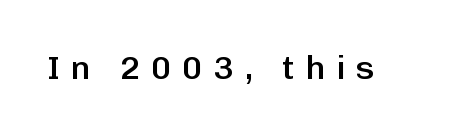
The image shows 33 px semibold sans-serif type, upright; set unusually wide letter spacing (+0.33 em), not underlined; low stroke contrast and a medium x-height.
